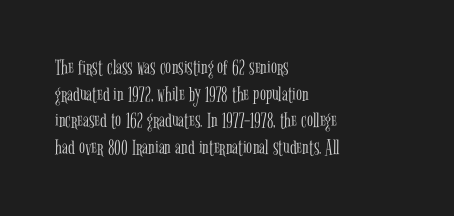
{"italic": "no", "bold": "no", "underline": "no", "align": "left", "line_spacing_ratio": 1.21, "letter_spacing": "normal", "letter_spacing_em": 0.0, "glyph_px": 22}
